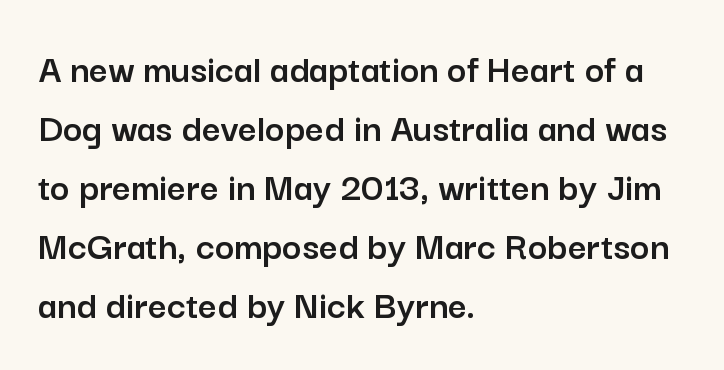
The image shows 41 px sans-serif type, upright; set left-aligned, normal line spacing (1.44x), normal letter spacing, not underlined; low stroke contrast and a medium x-height.
